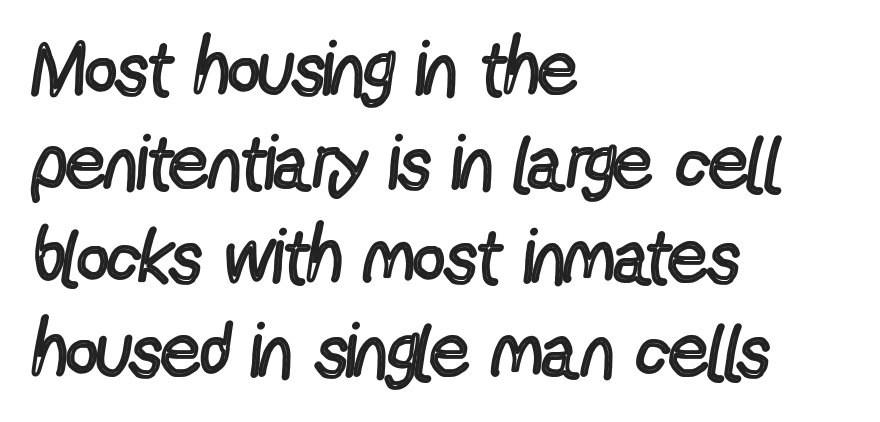
Here the glyphs are tracked normally, forming tight word shapes. The letters carry no serifs — their stems end cleanly without finishing strokes. Note the varied advance widths — an 'i' is clearly narrower than an 'm'. The paragraph shown leans on its left margin. Descenders hang freely into open space.
